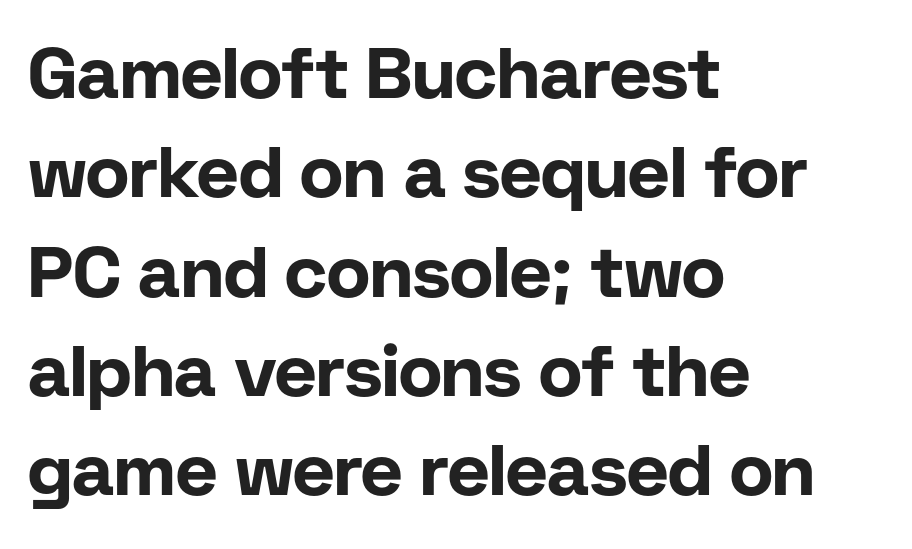
{"serif": "no", "italic": "no", "bold": "yes", "weight": "bold", "width": "normal", "stroke_contrast": "low", "x_height": "medium", "monospaced": "no", "underline": "no", "align": "left", "line_spacing": "normal", "line_spacing_ratio": 1.38, "letter_spacing": "normal", "letter_spacing_em": 0.0, "glyph_px": 72}
